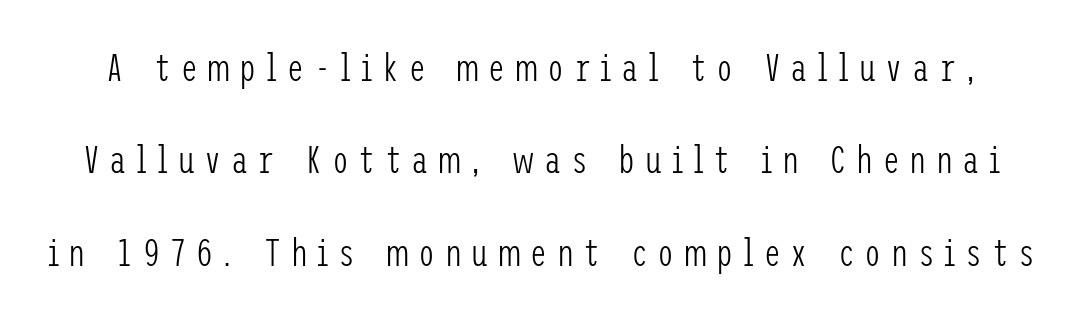
{"serif": "no", "italic": "no", "bold": "no", "weight": "light", "width": "condensed", "stroke_contrast": "low", "x_height": "medium", "underline": "no", "line_spacing": "loose", "line_spacing_ratio": 2.43, "letter_spacing": "wide", "letter_spacing_em": 0.25, "glyph_px": 38}
